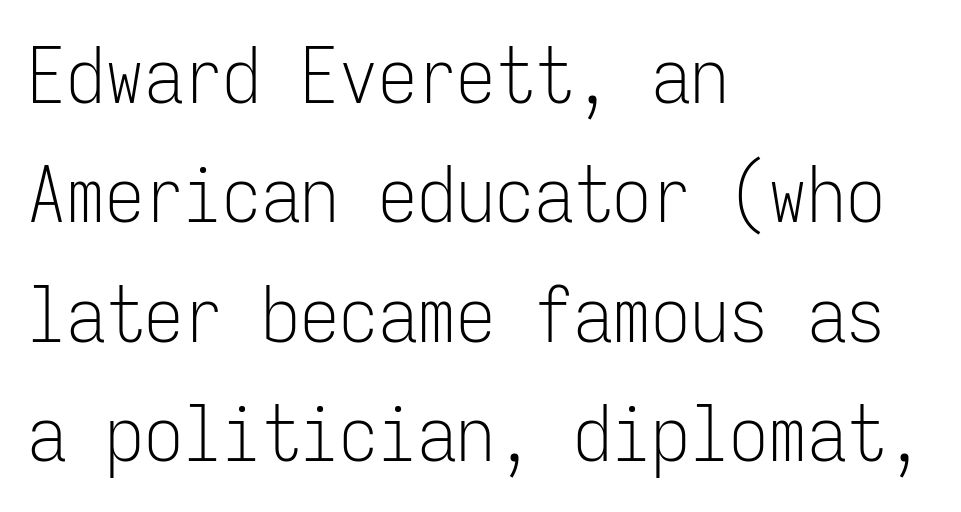
One glance says typical: line gaps are just what's usual. Is the block centered? No — it sits flush against the left margin. Plain, unruled lines of type. Is this a fixed-width face? Yes — each glyph sits in an identical cell.
